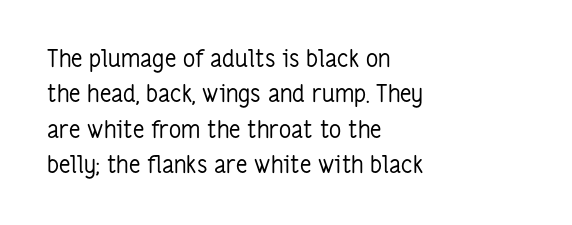
The image shows 24 px text type, upright; set left-aligned, normal line spacing (1.47x), normal letter spacing, not underlined.
